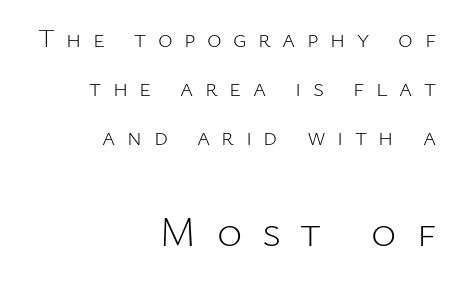
{"serif": "no", "italic": "no", "bold": "no", "weight": "light", "width": "normal", "stroke_contrast": "low", "x_height": "medium", "monospaced": "no", "underline": "no", "align": "right", "line_spacing": "loose", "line_spacing_ratio": 1.97, "letter_spacing": "wide", "letter_spacing_em": 0.46, "larger_block": "second", "size_ratio": 1.72, "glyph_px": 43}
